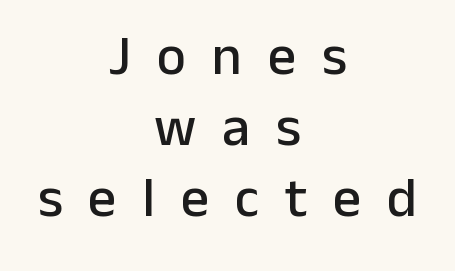
Q: Is the text italic (slanted)? A: No, it is upright.
Q: Is the typeface a serif or a sans-serif typeface? A: Sans-serif.
Q: Is the text underlined? A: No.
Q: How is the paragraph aligned? A: Centered.
Q: Is the spacing between letters normal or unusually wide? A: Unusually wide.
Q: Is the spacing between lines tight, normal or loose? A: Normal.
Q: Width (condensed, normal, or wide)? A: Normal.
Q: Stroke contrast? A: Low.
Q: x-height? A: Medium.
Q: Monospaced? A: No.
